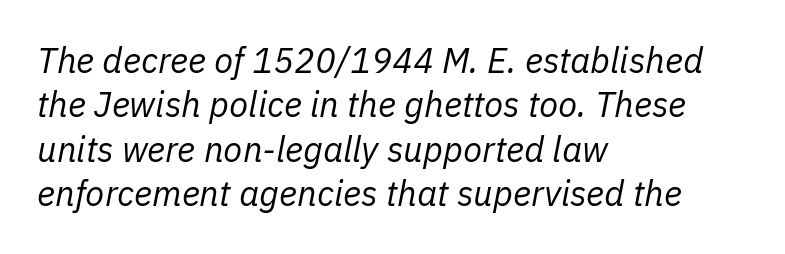
{"italic": "yes", "lean": "right", "slant_degrees": 11, "bold": "no", "weight": "regular", "width": "normal", "stroke_contrast": "low", "x_height": "medium", "monospaced": "no", "underline": "no", "align": "left", "line_spacing": "normal", "line_spacing_ratio": 1.27, "letter_spacing": "normal", "letter_spacing_em": 0.0, "glyph_px": 35}
